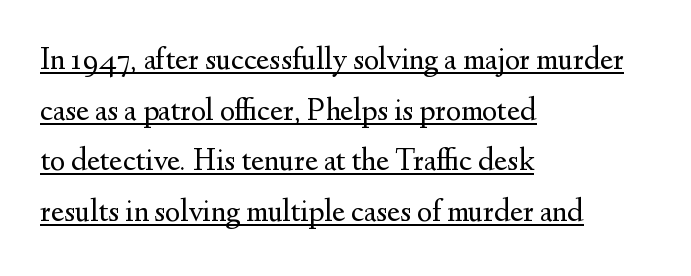
All the whitespace from short lines collects on the right. The font family rendered here belongs to the serif group. Is this a heavy cut? Hardly; it is regular or lighter. In terms of posture, this sample is upright. Reading down the column, the eye jumps a familiar distance to each next line.
